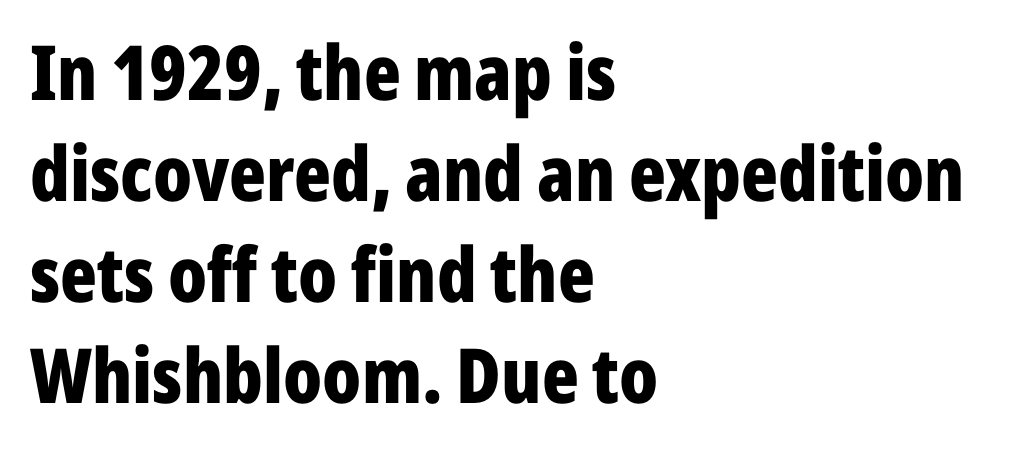
Letters rest on an invisible, unmarked baseline. In terms of letterform style, serifs are entirely absent. A typesetter would call this leading conventional body-copy spacing. How heavy is the stroke? Heavy — this is a bold.
